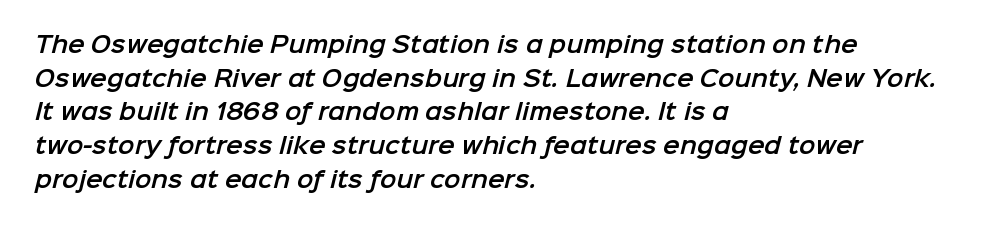
{"underline": "no", "align": "left", "line_spacing": "normal", "line_spacing_ratio": 1.53, "letter_spacing": "normal", "letter_spacing_em": 0.0, "glyph_px": 22}
